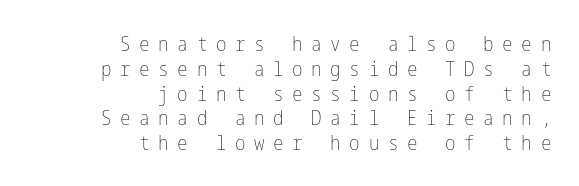
Q: Is the text bold? A: No.
Q: Is the text italic (slanted)? A: No, it is upright.
Q: Is the text underlined? A: No.
Q: How is the paragraph aligned? A: Right-aligned.
Q: Is the spacing between letters normal or unusually wide? A: Unusually wide.
